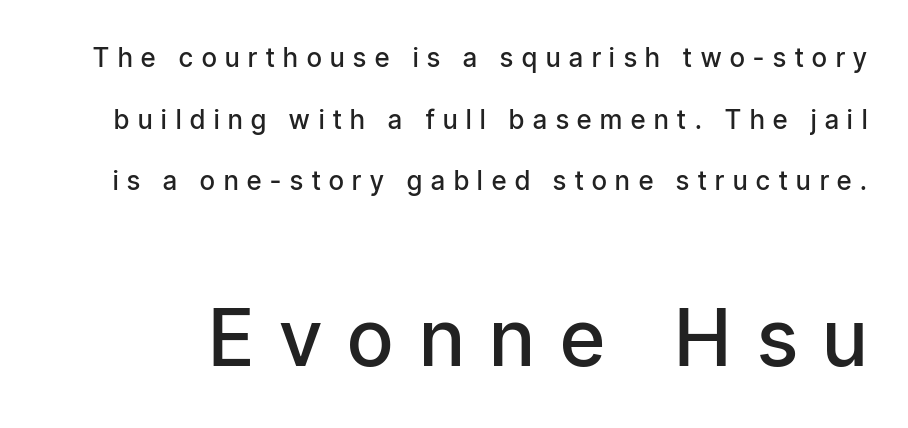
The image shows 79 px semibold, condensed sans-serif type, upright; set loose line spacing (2.37x), unusually wide letter spacing (+0.34 em), not underlined; the second (bottom) block is 3.04x larger; low stroke contrast and a medium x-height.
